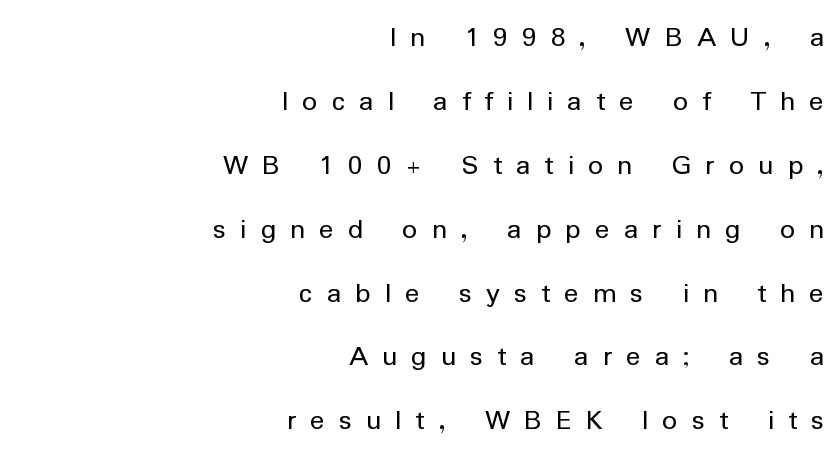
The designer dialed line spacing up above the default. Quick note: underline off. Examine the stroke ends and you'll find no serifs. The passage shown has open, widely tracked lettering throughout.
